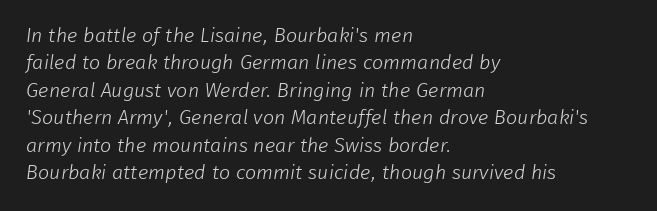
Heaviness? Minimal to ordinary, like unemphasized prose. The passage shown has conventional tracking throughout. Glance below the letters and you will spot only blank space. These lines stack with their left ends in a neat column.
